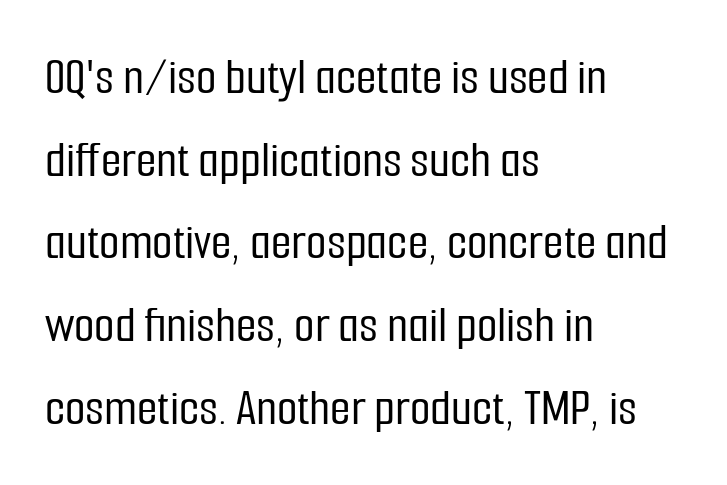
Type style note: lacks serifs. Here the glyphs are tracked normally, forming tight word shapes. These lines are rendered in a variable-pitch font. The rows are spaced the way most documents space them.
